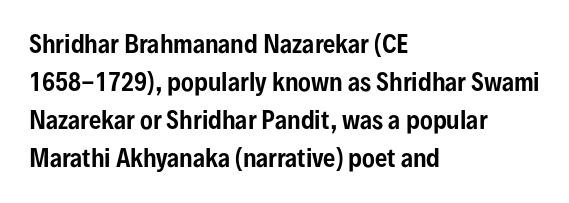
Q: Is the text italic (slanted)? A: No, it is upright.
Q: Is the text underlined? A: No.
Q: How is the paragraph aligned? A: Left-aligned.
Q: Is the spacing between letters normal or unusually wide? A: Normal.
Q: Is the spacing between lines tight, normal or loose? A: Normal.
